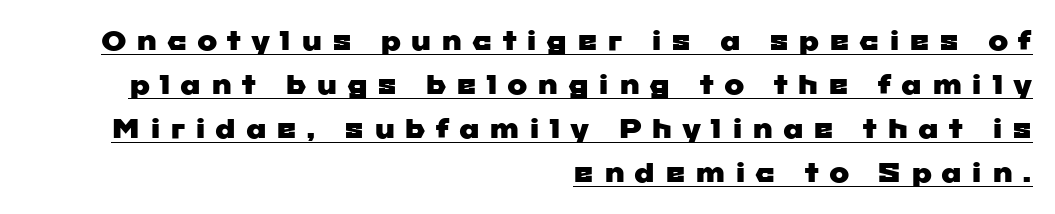
Q: Is the text underlined? A: Yes.
Q: How is the paragraph aligned? A: Right-aligned.
Q: Is the spacing between letters normal or unusually wide? A: Unusually wide.
Q: Is the spacing between lines tight, normal or loose? A: Normal.
